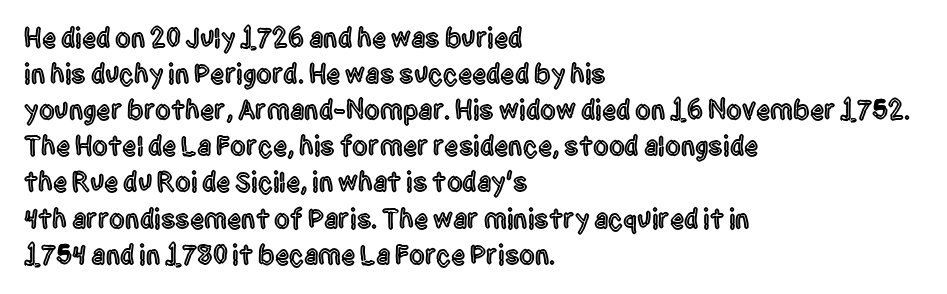
{"serif": "no", "italic": "no", "width": "condensed", "x_height": "large", "monospaced": "no", "underline": "no", "align": "left", "line_spacing": "normal", "line_spacing_ratio": 1.29, "letter_spacing": "normal", "letter_spacing_em": 0.0, "glyph_px": 28}
